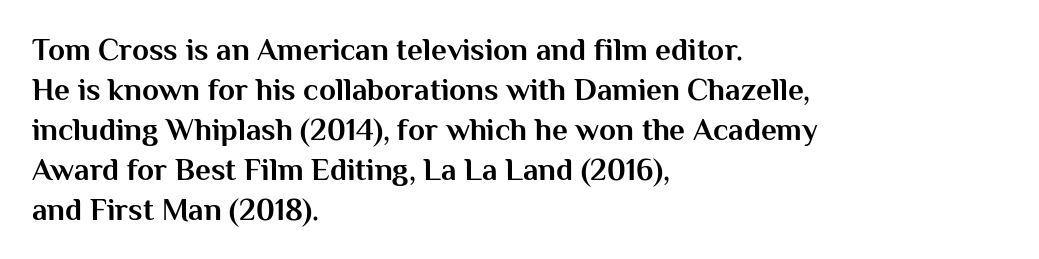
Q: Is the text bold? A: Yes.
Q: Is the text italic (slanted)? A: No, it is upright.
Q: Is the typeface a serif or a sans-serif typeface? A: Sans-serif.
Q: Is the text underlined? A: No.
Q: How is the paragraph aligned? A: Left-aligned.
Q: Is the spacing between letters normal or unusually wide? A: Normal.
Q: Is the spacing between lines tight, normal or loose? A: Normal.
Q: Width (condensed, normal, or wide)? A: Normal.
Q: Stroke contrast? A: Medium.
Q: x-height? A: Medium.
Q: Monospaced? A: No.
